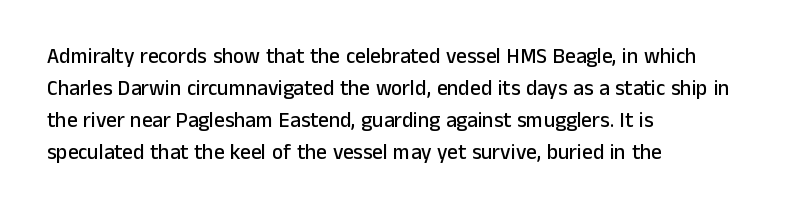
{"italic": "no", "underline": "no", "align": "left", "line_spacing": "normal", "line_spacing_ratio": 1.52, "letter_spacing": "normal", "letter_spacing_em": 0.0, "glyph_px": 21}
